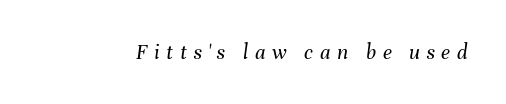
Q: Is the text bold? A: No.
Q: Is the text italic (slanted)? A: Yes, it leans right by about 8 degrees.
Q: Is the text underlined? A: No.
Q: Is the spacing between letters normal or unusually wide? A: Unusually wide.
